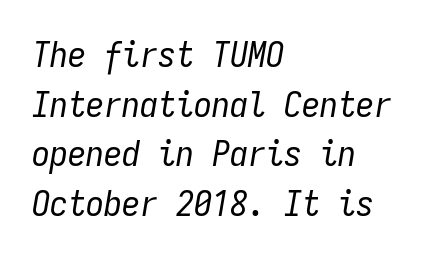
The image shows 36 px regular-weight, condensed type, italic (leaning right), monospaced; set left-aligned, normal line spacing (1.38x), normal letter spacing, not underlined; low stroke contrast and a medium x-height.
